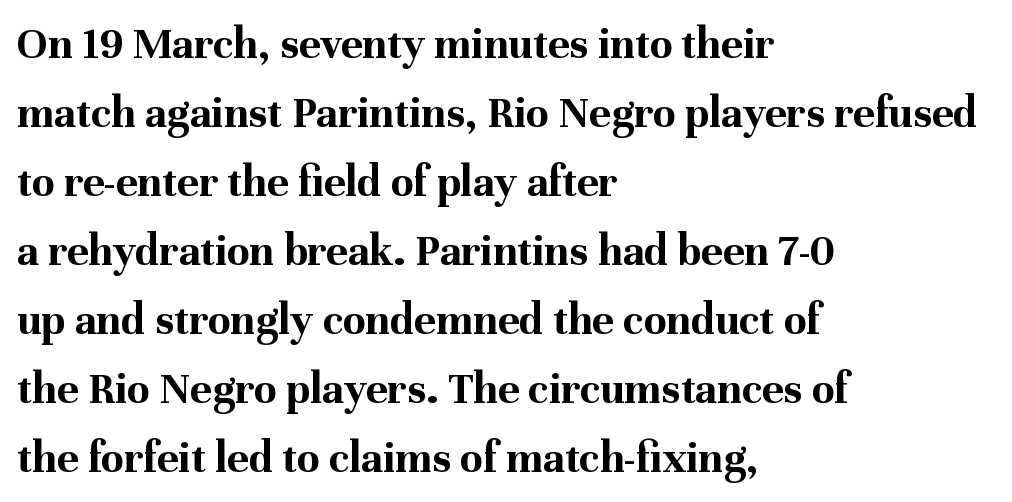
{"serif": "yes", "italic": "no", "bold": "yes", "weight": "bold", "width": "normal", "stroke_contrast": "medium", "x_height": "medium", "monospaced": "no", "underline": "no", "align": "left", "line_spacing": "normal", "line_spacing_ratio": 1.5, "letter_spacing": "normal", "letter_spacing_em": 0.0, "glyph_px": 46}
